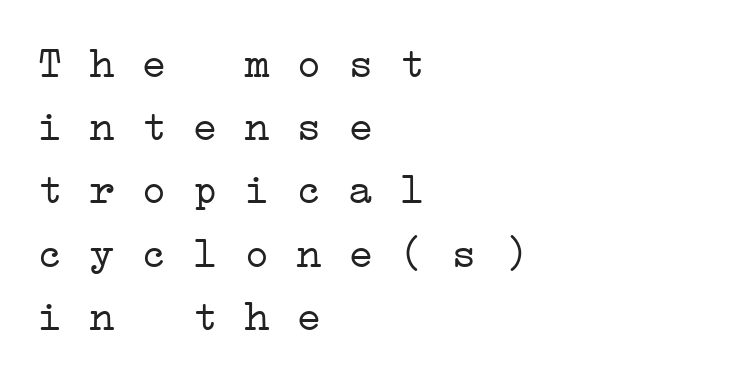
Q: Is the text bold? A: No.
Q: Is the typeface a serif or a sans-serif typeface? A: Serif.
Q: Is the text underlined? A: No.
Q: How is the paragraph aligned? A: Left-aligned.
Q: Is the spacing between letters normal or unusually wide? A: Normal.
Q: Is the spacing between lines tight, normal or loose? A: Normal.
Q: Width (condensed, normal, or wide)? A: Wide.
Q: Stroke contrast? A: Low.
Q: x-height? A: Medium.
Q: Monospaced? A: Yes.
